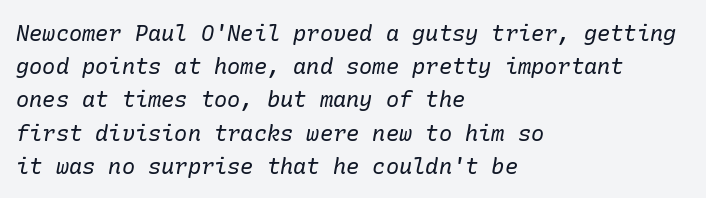
Short note: letters normally spaced. This sample is left-justified, so line endings fall wherever the words run out. No word sits above an underline. Quick note: italic. Weight: not bold — regular or lighter.
